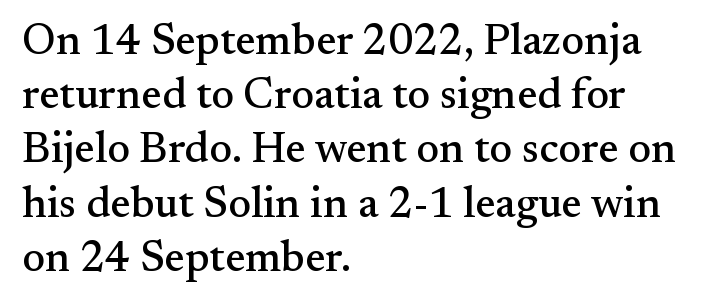
{"serif": "yes", "italic": "no", "width": "normal", "stroke_contrast": "medium", "x_height": "small", "monospaced": "no", "underline": "no", "align": "left", "line_spacing": "normal", "line_spacing_ratio": 1.26, "letter_spacing": "normal", "letter_spacing_em": 0.0, "glyph_px": 43}
